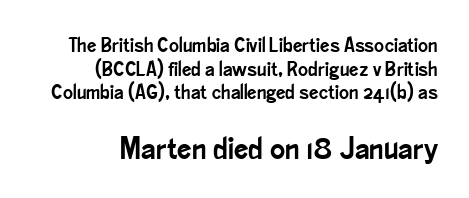
{"serif": "no", "italic": "no", "width": "condensed", "stroke_contrast": "low", "x_height": "small", "monospaced": "no", "underline": "no", "align": "right", "line_spacing": "tight", "line_spacing_ratio": 1.13, "letter_spacing": "normal", "letter_spacing_em": 0.0, "larger_block": "second", "size_ratio": 1.52, "glyph_px": 32}
